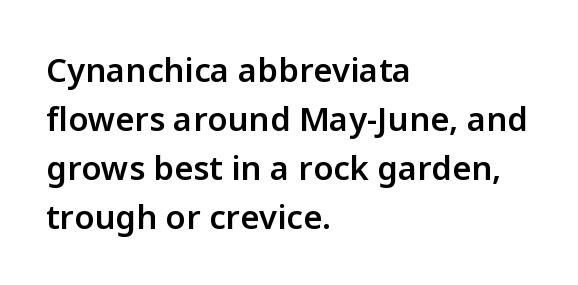
Compared with typical body copy, the letter spacing here is the same. Horizontal bands of white between lines are of average thickness. Posture: upright roman. What kind of face is this? One without serifs — a sans. Stroke thickness is moderately raised; the sample reads as semibold. Left-aligned paragraph, ragged on the right.
